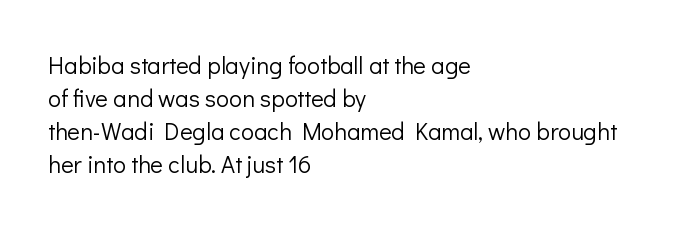
These lines stack with their left ends in a neat column. Letters rest on an invisible, unmarked baseline. The lines sit at an ordinary, default distance from one another. The type sits square on the baseline with zero lean. No letter is thick-stroked: the sample isn't bold. Default kerning and tracking; the words read as compact shapes.
